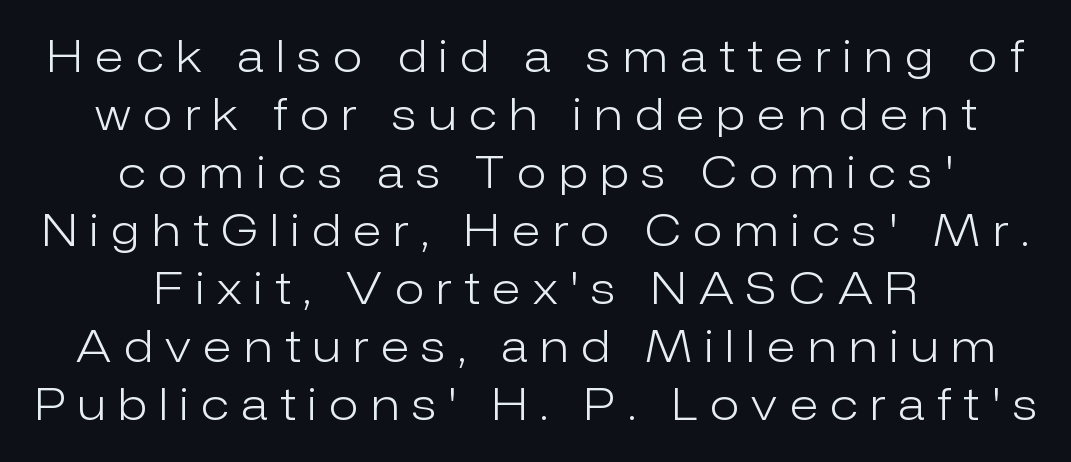
{"serif": "no", "italic": "no", "bold": "no", "weight": "light", "width": "normal", "stroke_contrast": "low", "x_height": "medium", "monospaced": "no", "underline": "no", "align": "center", "line_spacing": "normal", "line_spacing_ratio": 1.35, "letter_spacing": "wide", "letter_spacing_em": 0.3, "glyph_px": 43}
